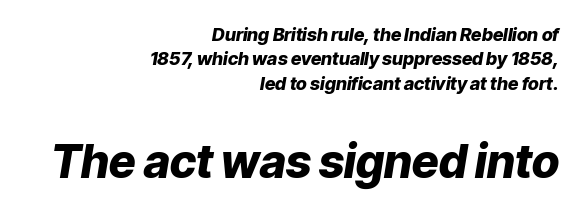
Q: Is the text bold? A: Yes.
Q: Is the text italic (slanted)? A: Yes, it leans right by about 9 degrees.
Q: Is the text underlined? A: No.
Q: How is the paragraph aligned? A: Right-aligned.
Q: Is the spacing between letters normal or unusually wide? A: Normal.
Q: Is the spacing between lines tight, normal or loose? A: Normal.
Q: Which block of text is set in a larger size, the first (top) or the second (bottom)? A: The second (bottom) one.
Q: Width (condensed, normal, or wide)? A: Normal.
Q: Stroke contrast? A: Low.
Q: x-height? A: Medium.
Q: Monospaced? A: No.
